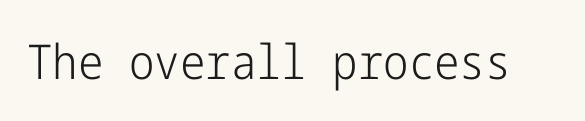
{"serif": "no", "italic": "no", "bold": "no", "weight": "light", "width": "condensed", "stroke_contrast": "low", "x_height": "medium", "underline": "no", "letter_spacing": "normal", "letter_spacing_em": 0.0, "glyph_px": 48}
